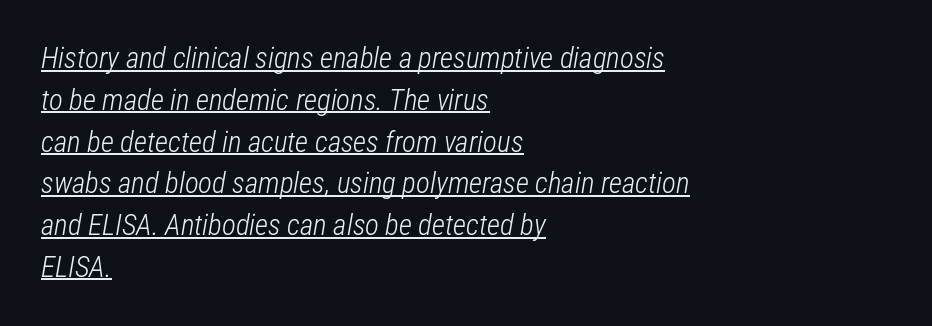
Q: Is the text bold? A: No.
Q: Is the text italic (slanted)? A: Yes, it leans right by about 12 degrees.
Q: Is the text underlined? A: Yes.
Q: How is the paragraph aligned? A: Left-aligned.
Q: Is the spacing between letters normal or unusually wide? A: Normal.
Q: Is the spacing between lines tight, normal or loose? A: Normal.
Q: Width (condensed, normal, or wide)? A: Condensed.
Q: Stroke contrast? A: Low.
Q: x-height? A: Medium.
Q: Monospaced? A: No.
